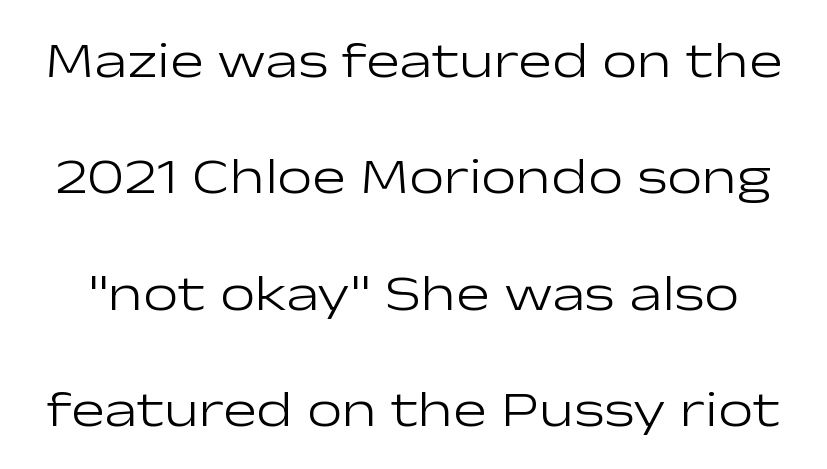
The image shows 50 px light, wide sans-serif type, upright; set loose line spacing (2.33x), normal letter spacing, not underlined; low stroke contrast and a medium x-height.
